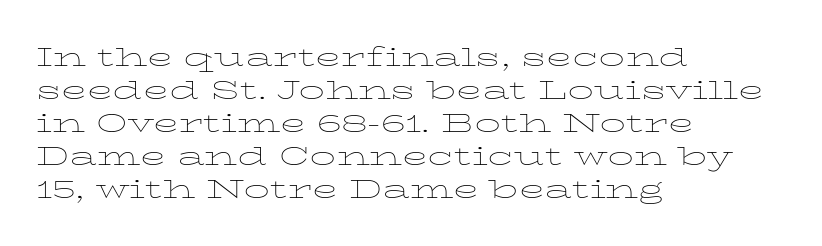
When letters stand straight like this, we call the style roman or upright. These lines sit exactly where default settings would place them. Students, note that the glyphs here touch the page at normal intervals. The passage shown is not bold in any degree. In CSS terms this would be text-align: left. Underlining? Definitely not there.
